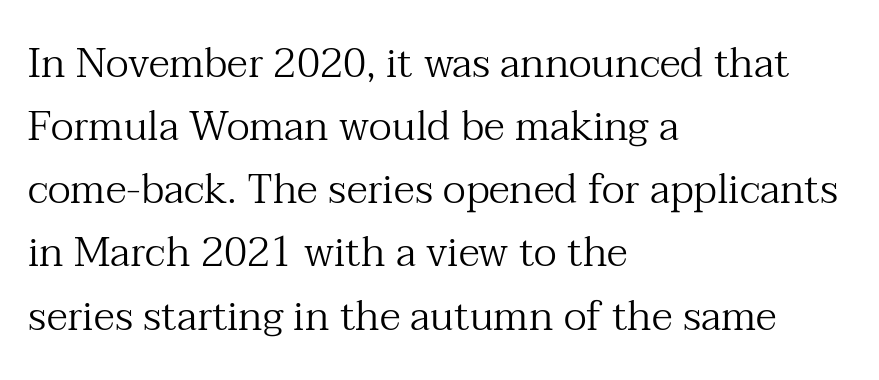
{"serif": "yes", "italic": "no", "bold": "no", "weight": "regular", "width": "normal", "stroke_contrast": "medium", "x_height": "medium", "monospaced": "no", "underline": "no", "align": "left", "line_spacing": "normal", "line_spacing_ratio": 1.54, "letter_spacing": "normal", "letter_spacing_em": 0.0, "glyph_px": 41}
